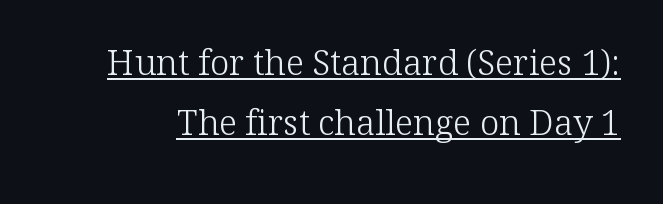
The image shows 35 px light serif type, upright; set line spacing 1.72x, normal letter spacing, underlined; low stroke contrast and a medium x-height.
